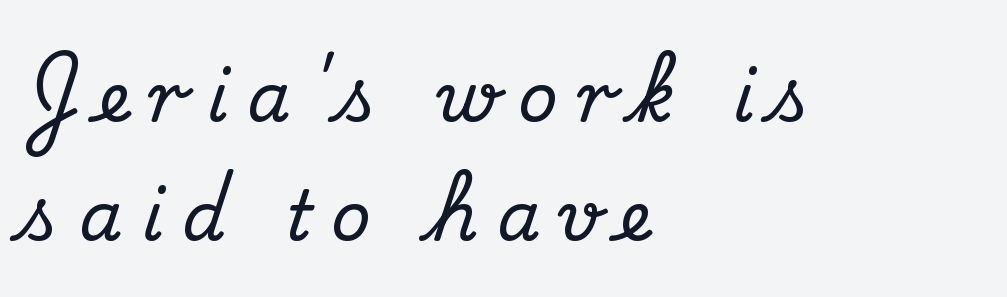
The image shows 69 px serif type; set left-aligned, line spacing 1.72x, unusually wide letter spacing (+0.28 em), not underlined; medium stroke contrast and a small x-height.
